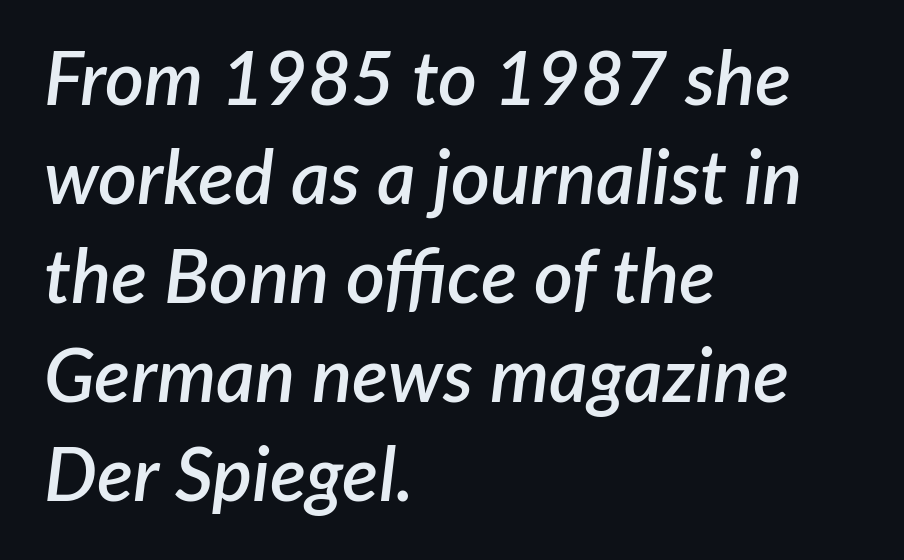
{"italic": "yes", "lean": "right", "slant_degrees": 7, "bold": "semi", "weight": "semibold", "width": "normal", "stroke_contrast": "low", "x_height": "medium", "monospaced": "no", "underline": "no", "align": "left", "line_spacing": "normal", "line_spacing_ratio": 1.32, "letter_spacing": "normal", "letter_spacing_em": 0.0, "glyph_px": 75}
